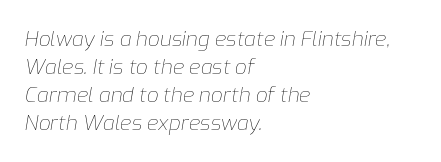
{"italic": "yes", "lean": "right", "slant_degrees": 9, "bold": "no", "underline": "no", "align": "left", "line_spacing": "normal", "line_spacing_ratio": 1.34, "letter_spacing": "normal", "letter_spacing_em": 0.0, "glyph_px": 21}
